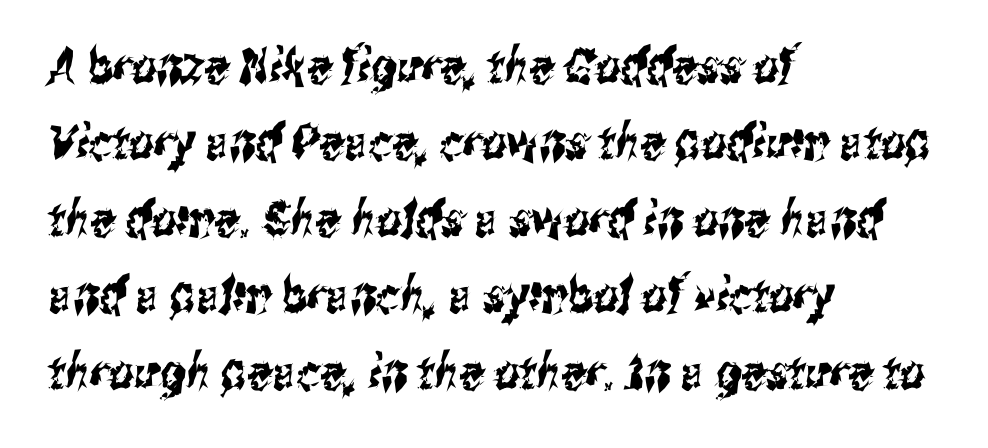
Q: Is the typeface a serif or a sans-serif typeface? A: Sans-serif.
Q: Is the text underlined? A: No.
Q: How is the paragraph aligned? A: Left-aligned.
Q: Is the spacing between letters normal or unusually wide? A: Normal.
Q: Is the spacing between lines tight, normal or loose? A: Normal.
Q: Width (condensed, normal, or wide)? A: Condensed.
Q: Stroke contrast? A: Medium.
Q: x-height? A: Medium.
Q: Monospaced? A: No.
